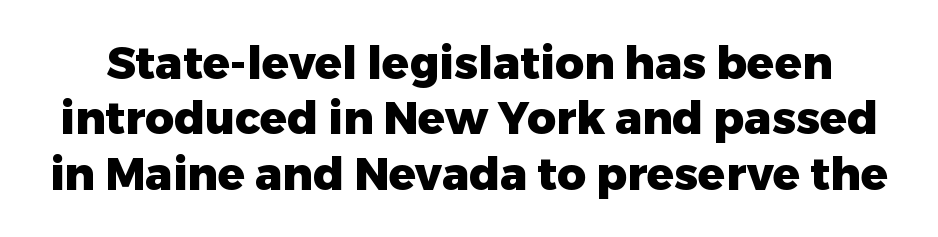
{"serif": "no", "italic": "no", "bold": "yes", "weight": "heavy", "width": "normal", "stroke_contrast": "low", "x_height": "medium", "monospaced": "no", "underline": "no", "line_spacing_ratio": 1.23, "letter_spacing": "normal", "letter_spacing_em": 0.0, "glyph_px": 45}
